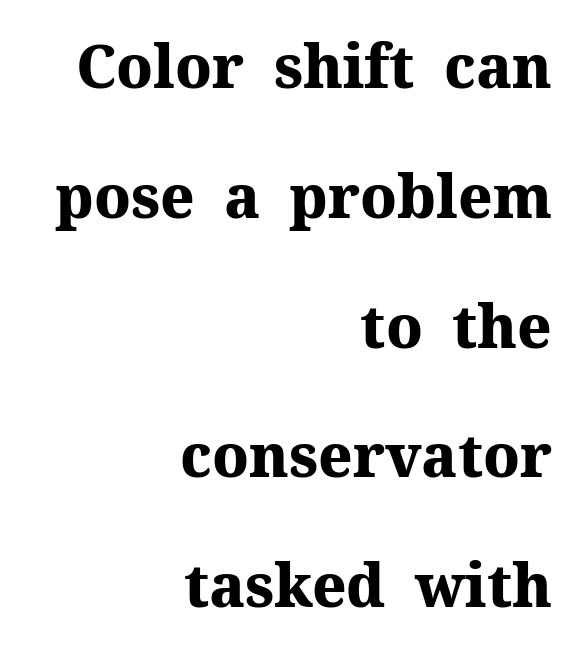
{"serif": "yes", "italic": "no", "bold": "yes", "weight": "heavy", "width": "normal", "stroke_contrast": "medium", "x_height": "medium", "monospaced": "no", "underline": "no", "align": "right", "line_spacing": "loose", "line_spacing_ratio": 2.2, "letter_spacing": "normal", "letter_spacing_em": 0.0, "glyph_px": 59}
